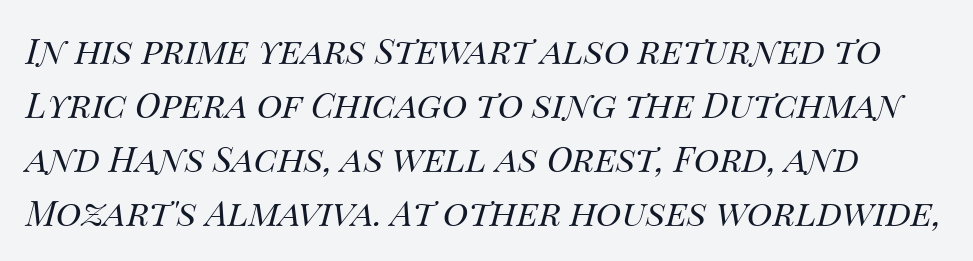
{"italic": "yes", "lean": "right", "slant_degrees": 14, "bold": "no", "weight": "regular", "width": "normal", "stroke_contrast": "medium", "x_height": "large", "monospaced": "no", "underline": "no", "line_spacing": "normal", "line_spacing_ratio": 1.54, "letter_spacing": "normal", "letter_spacing_em": 0.0, "glyph_px": 35}
